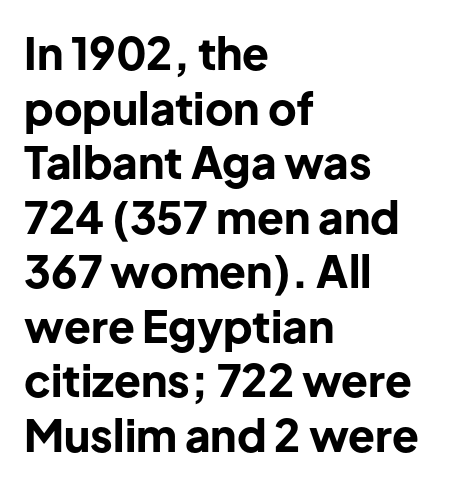
These lines are rendered in a variable-pitch font. Descenders hang freely into open space. Spacing between characters is what you'd get straight out of the box. The glyphs in this specimen are sans serif. Weight: bold. Every character sits straight up, as roman type does.
